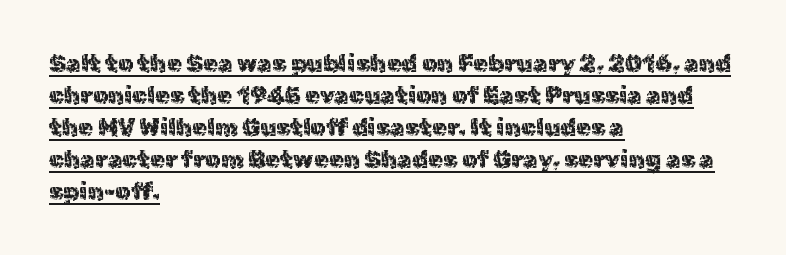
{"italic": "no", "bold": "no", "underline": "yes", "align": "left", "line_spacing": "normal", "line_spacing_ratio": 1.33, "letter_spacing": "normal", "letter_spacing_em": 0.0, "glyph_px": 24}
